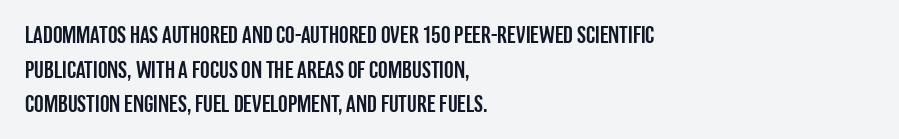
{"italic": "no", "underline": "no", "align": "left", "line_spacing": "normal", "line_spacing_ratio": 1.44, "letter_spacing": "normal", "letter_spacing_em": 0.0, "glyph_px": 24}
